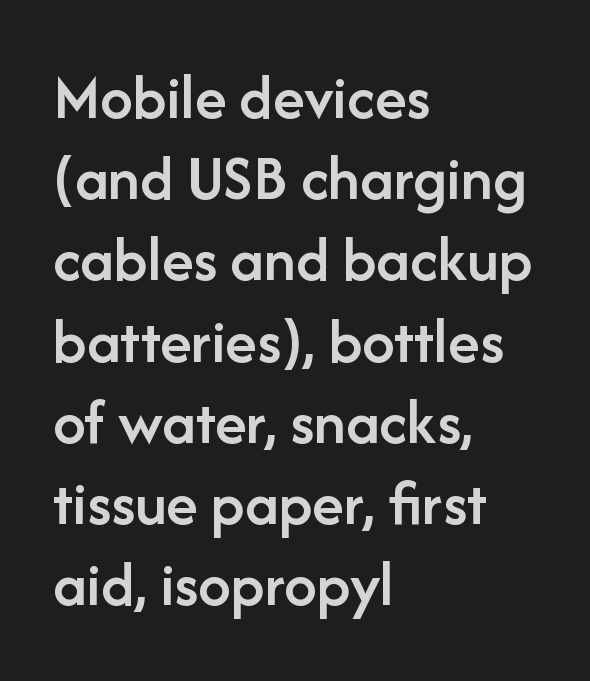
Q: Is the text bold? A: Semi-bold.
Q: Is the text italic (slanted)? A: No, it is upright.
Q: Is the typeface a serif or a sans-serif typeface? A: Sans-serif.
Q: Is the text underlined? A: No.
Q: How is the paragraph aligned? A: Left-aligned.
Q: Is the spacing between letters normal or unusually wide? A: Normal.
Q: Is the spacing between lines tight, normal or loose? A: Normal.
Q: Width (condensed, normal, or wide)? A: Normal.
Q: Stroke contrast? A: Low.
Q: x-height? A: Medium.
Q: Monospaced? A: No.
